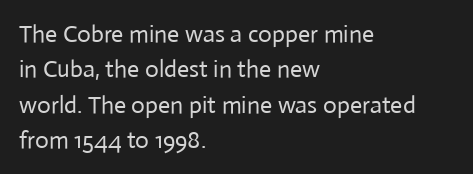
The image shows 24 px text type, upright; set left-aligned, normal line spacing (1.47x), normal letter spacing, not underlined.
